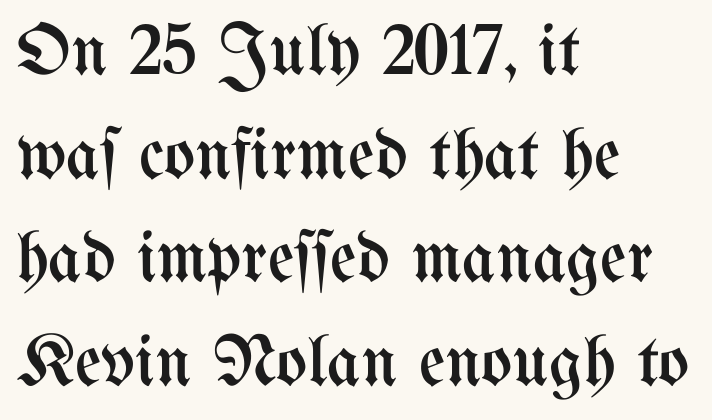
{"italic": "no", "bold": "no", "weight": "regular", "width": "condensed", "stroke_contrast": "medium", "x_height": "medium", "monospaced": "no", "underline": "no", "align": "left", "line_spacing": "normal", "line_spacing_ratio": 1.42, "letter_spacing": "normal", "letter_spacing_em": 0.0, "glyph_px": 73}
